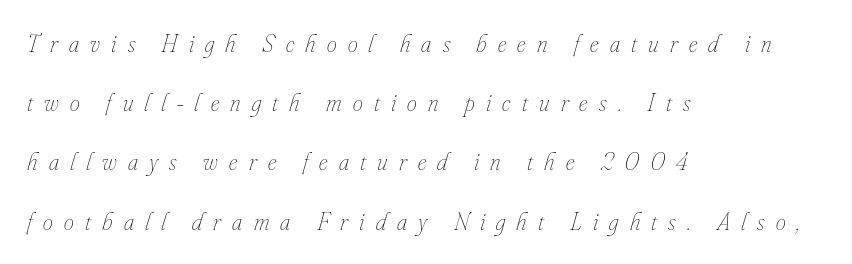
A typesetter would call this heavily tracked-out type. Compared with ordinary roman type, these characters are visibly tilted. Vertical spacing — loose. Clear beneath every line of the passage. The weight would be labelled regular, book, light, or lighter still.
